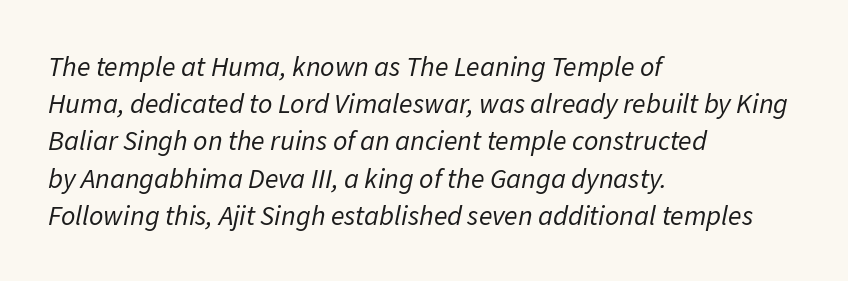
{"italic": "yes", "lean": "right", "slant_degrees": 11, "bold": "no", "weight": "regular", "width": "normal", "stroke_contrast": "low", "x_height": "medium", "monospaced": "no", "underline": "no", "align": "left", "line_spacing": "normal", "line_spacing_ratio": 1.33, "letter_spacing": "normal", "letter_spacing_em": 0.0, "glyph_px": 28}
